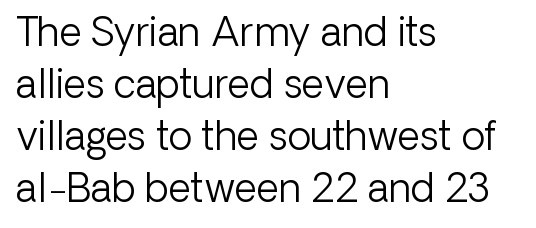
{"serif": "no", "italic": "no", "bold": "no", "weight": "light", "width": "normal", "stroke_contrast": "low", "x_height": "medium", "monospaced": "no", "underline": "no", "align": "left", "line_spacing": "normal", "line_spacing_ratio": 1.33, "letter_spacing": "normal", "letter_spacing_em": 0.0, "glyph_px": 39}
